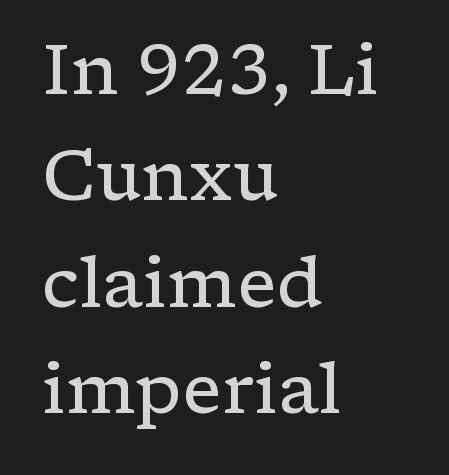
The image shows 70 px regular-weight, wide serif type, upright; set left-aligned, normal line spacing (1.52x), normal letter spacing, not underlined; low stroke contrast and a medium x-height.
